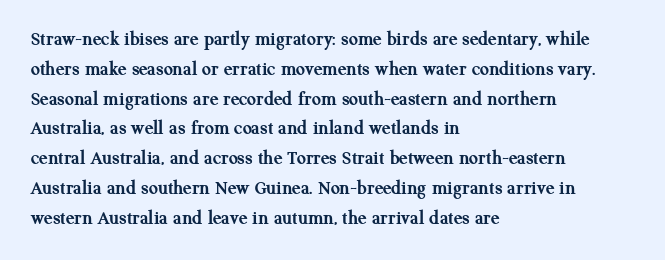
The image shows 20 px bold type, upright; set left-aligned, normal line spacing (1.49x), normal letter spacing, not underlined.
